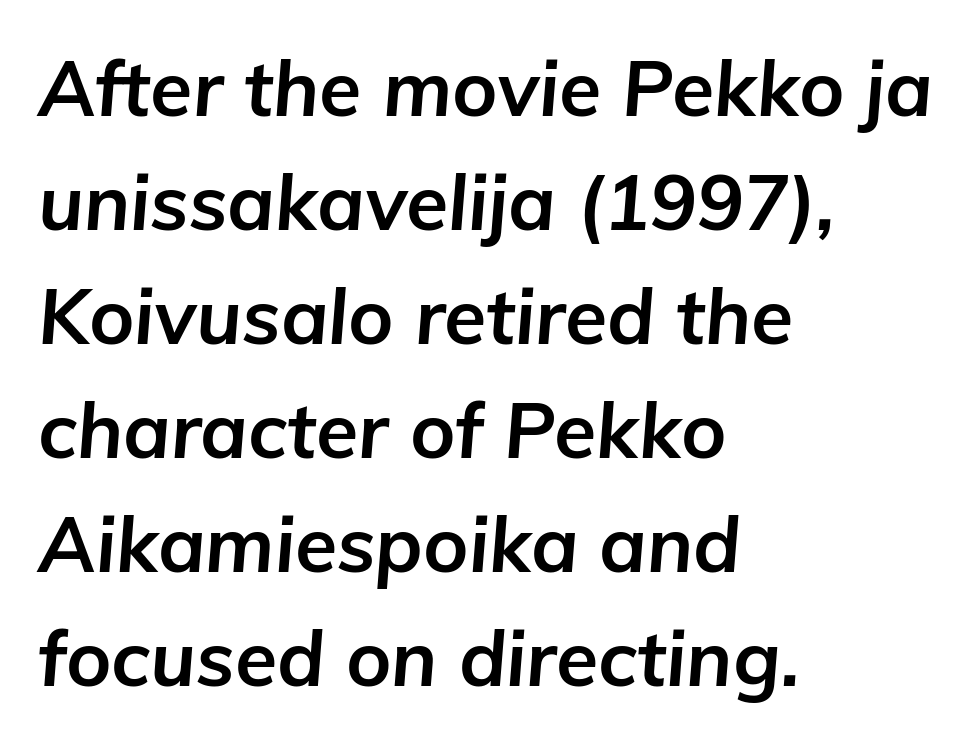
{"italic": "yes", "lean": "right", "slant_degrees": 5, "bold": "yes", "weight": "bold", "width": "normal", "stroke_contrast": "low", "x_height": "medium", "monospaced": "no", "underline": "no", "align": "left", "line_spacing": "normal", "line_spacing_ratio": 1.48, "letter_spacing": "normal", "letter_spacing_em": 0.0, "glyph_px": 77}
